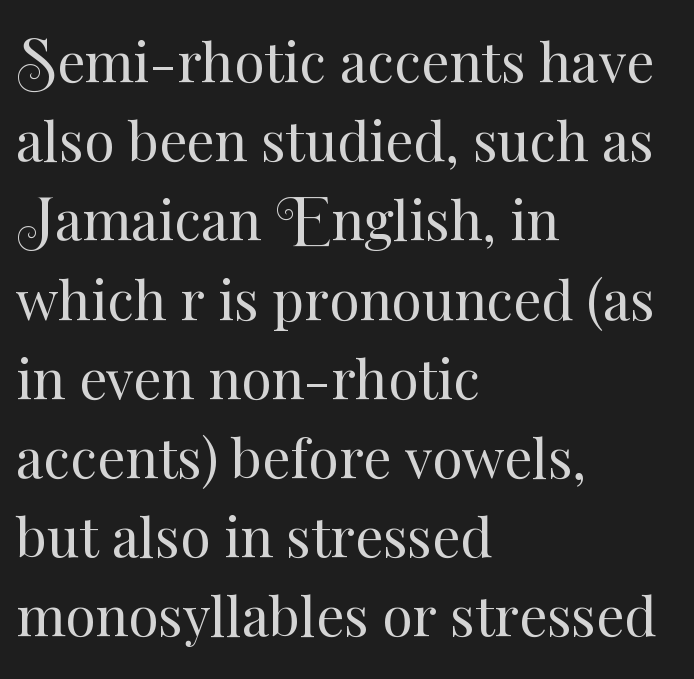
The image shows 55 px regular-weight type, upright; set left-aligned, normal line spacing (1.44x), normal letter spacing, not underlined; medium stroke contrast and a small x-height.
